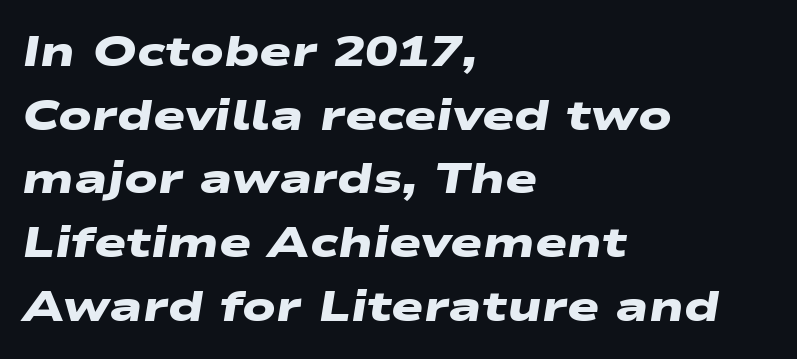
The image shows 43 px heavy, wide sans-serif type; set left-aligned, normal line spacing (1.48x), normal letter spacing, not underlined; low stroke contrast and a medium x-height.
